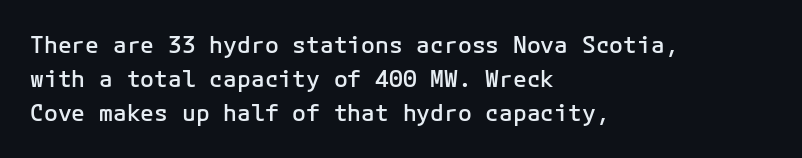
{"italic": "no", "bold": "semi", "underline": "no", "align": "left", "line_spacing": "normal", "line_spacing_ratio": 1.48, "letter_spacing": "normal", "letter_spacing_em": 0.0, "glyph_px": 23}
